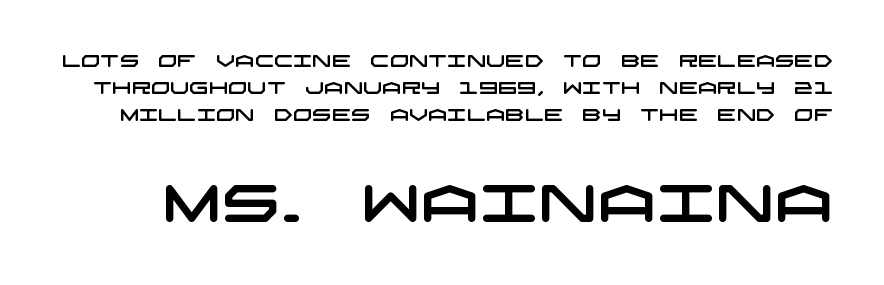
{"serif": "no", "width": "wide", "stroke_contrast": "low", "x_height": "large", "underline": "no", "line_spacing": "normal", "line_spacing_ratio": 1.58, "letter_spacing": "normal", "letter_spacing_em": 0.0, "larger_block": "second", "size_ratio": 3.06, "glyph_px": 52}
